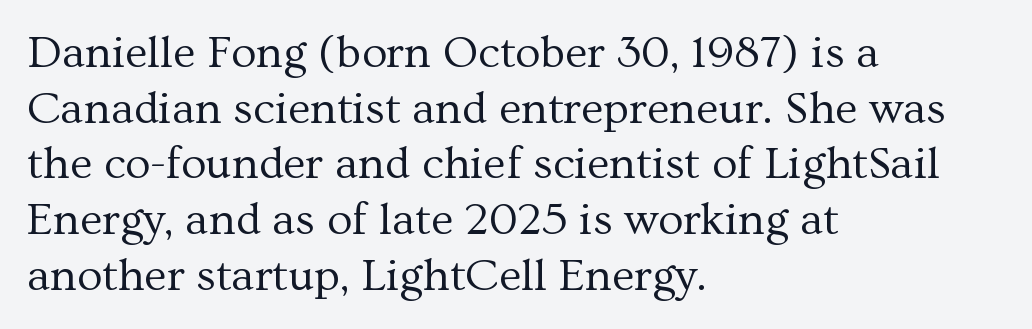
Q: Is the text bold? A: No.
Q: Is the text italic (slanted)? A: No, it is upright.
Q: Is the typeface a serif or a sans-serif typeface? A: Serif.
Q: Is the text underlined? A: No.
Q: How is the paragraph aligned? A: Left-aligned.
Q: Is the spacing between letters normal or unusually wide? A: Normal.
Q: Width (condensed, normal, or wide)? A: Normal.
Q: Stroke contrast? A: Medium.
Q: x-height? A: Medium.
Q: Monospaced? A: No.
